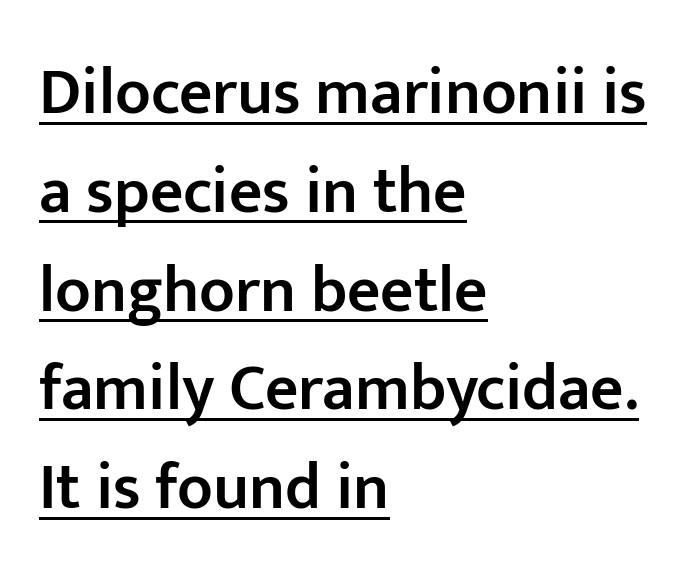
{"serif": "no", "italic": "no", "bold": "semi", "weight": "semibold", "width": "normal", "stroke_contrast": "low", "x_height": "medium", "monospaced": "no", "underline": "yes", "align": "left", "line_spacing": "normal", "line_spacing_ratio": 1.52, "letter_spacing": "normal", "letter_spacing_em": 0.0, "glyph_px": 65}
